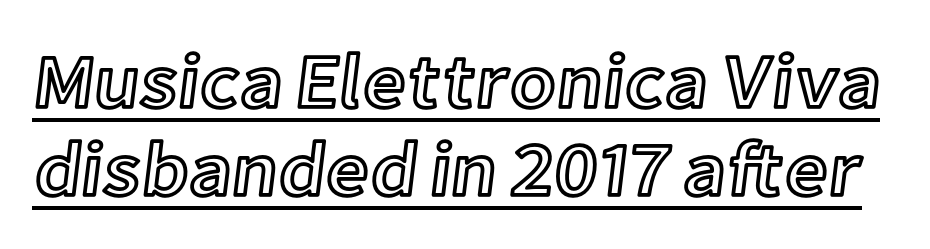
{"width": "normal", "x_height": "medium", "monospaced": "no", "underline": "yes", "line_spacing_ratio": 1.16, "letter_spacing": "normal", "letter_spacing_em": 0.0, "glyph_px": 76}
